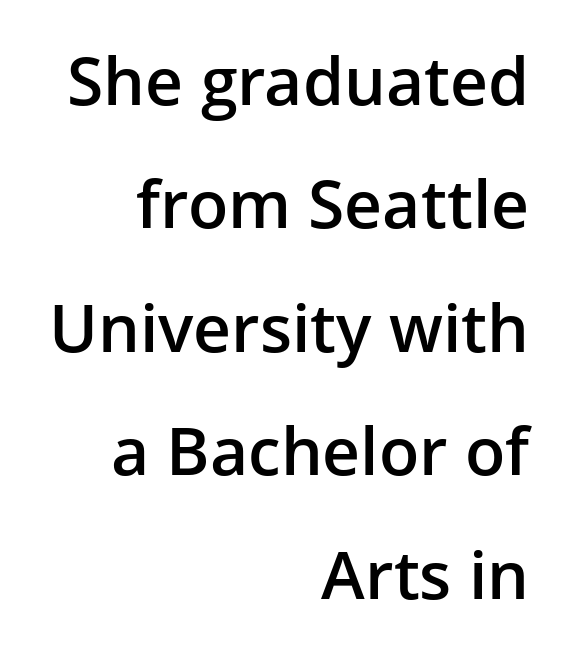
Q: Is the text bold? A: Semi-bold.
Q: Is the text italic (slanted)? A: No, it is upright.
Q: Is the typeface a serif or a sans-serif typeface? A: Sans-serif.
Q: Is the text underlined? A: No.
Q: How is the paragraph aligned? A: Right-aligned.
Q: Is the spacing between letters normal or unusually wide? A: Normal.
Q: Width (condensed, normal, or wide)? A: Normal.
Q: Stroke contrast? A: Low.
Q: x-height? A: Medium.
Q: Monospaced? A: No.
